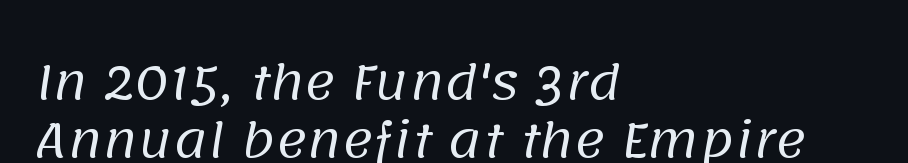
Q: Is the text bold? A: No.
Q: Is the typeface a serif or a sans-serif typeface? A: Sans-serif.
Q: Is the text underlined? A: No.
Q: How is the paragraph aligned? A: Left-aligned.
Q: Is the spacing between letters normal or unusually wide? A: Normal.
Q: Width (condensed, normal, or wide)? A: Normal.
Q: Stroke contrast? A: Low.
Q: x-height? A: Large.
Q: Monospaced? A: No.
